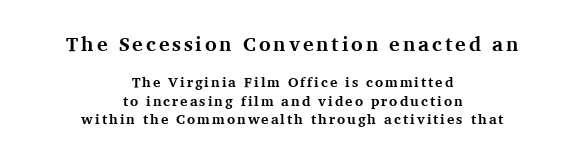
Q: Is the text bold? A: Yes.
Q: Is the text italic (slanted)? A: No, it is upright.
Q: Is the text underlined? A: No.
Q: How is the paragraph aligned? A: Centered.
Q: Is the spacing between lines tight, normal or loose? A: Normal.
Q: Which block of text is set in a larger size, the first (top) or the second (bottom)? A: The first (top) one.
